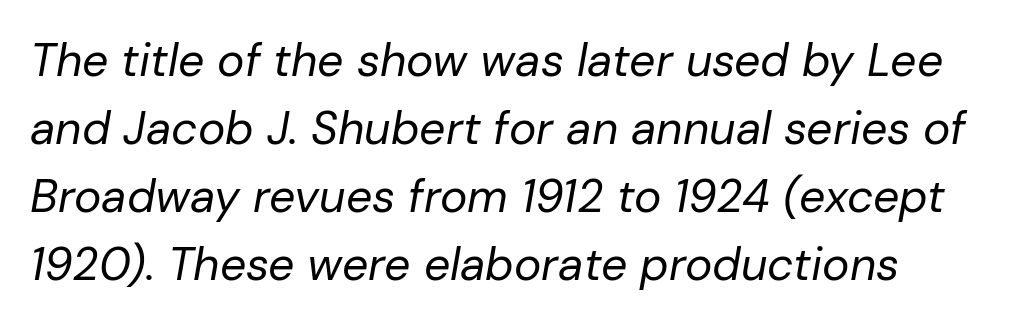
This is oblique type, the kind used for emphasis or titles. The rows are spaced the way most documents space them. The horizontal fit of the characters is conventional and even. Stroke mass is kept to a normal reading level or below. A classic flush-left, rag-right setting is used for this passage.
